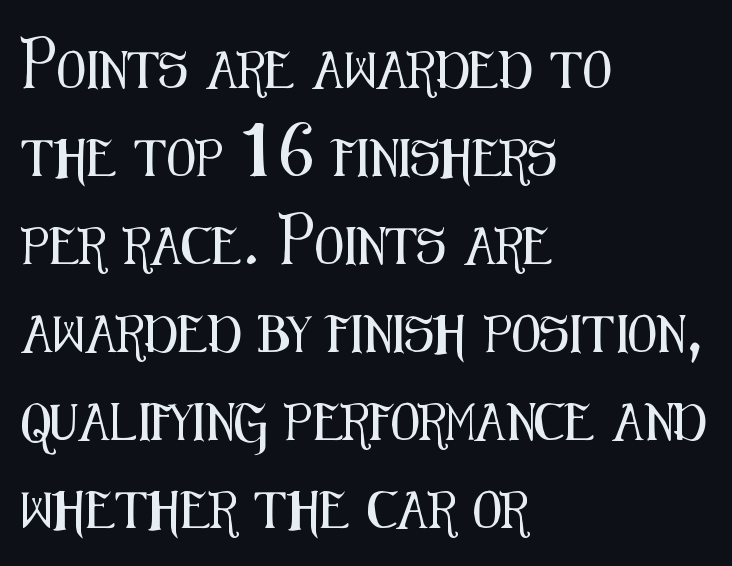
{"italic": "no", "width": "condensed", "stroke_contrast": "medium", "x_height": "medium", "monospaced": "no", "underline": "no", "align": "left", "line_spacing": "loose", "line_spacing_ratio": 2.38, "letter_spacing": "normal", "letter_spacing_em": 0.0, "glyph_px": 37}
